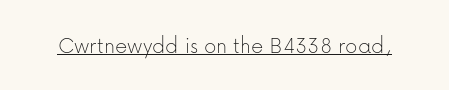
{"italic": "no", "bold": "no", "underline": "yes", "letter_spacing": "normal", "letter_spacing_em": 0.0, "glyph_px": 24}
